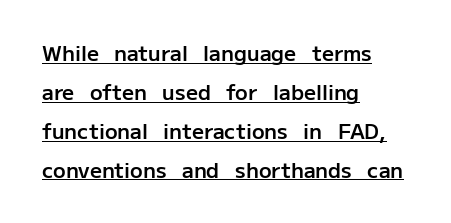
The image shows 21 px text type, upright; set left-aligned, line spacing 1.85x, normal letter spacing, underlined.
